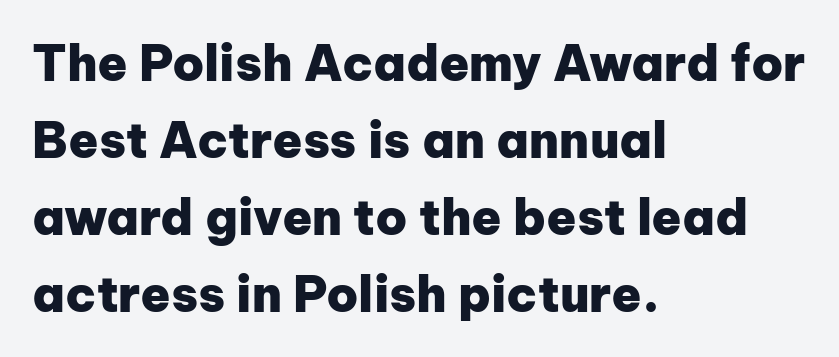
The rendering anchors every line to the left-hand side. This sample has the flowing, uneven cadence of proportional lettering. These lines keep a tight, regular rhythm from letter to letter. The strip under each line holds only bare page. Each new line begins a customary step beneath the previous one. Stroke terminals: plain, sans-serif.
